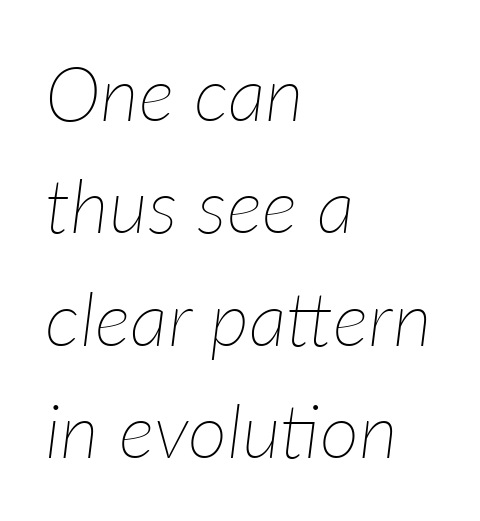
Q: Is the text bold? A: No.
Q: Is the text italic (slanted)? A: Yes, it leans right by about 7 degrees.
Q: Is the text underlined? A: No.
Q: How is the paragraph aligned? A: Left-aligned.
Q: Is the spacing between letters normal or unusually wide? A: Normal.
Q: Is the spacing between lines tight, normal or loose? A: Normal.
Q: Width (condensed, normal, or wide)? A: Normal.
Q: Stroke contrast? A: Low.
Q: x-height? A: Medium.
Q: Monospaced? A: No.
